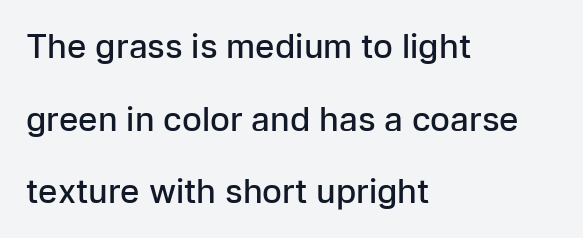
The image shows 33 px semibold sans-serif type, upright; set left-aligned, loose line spacing (2.2x), normal letter spacing, not underlined; low stroke contrast and a medium x-height.
